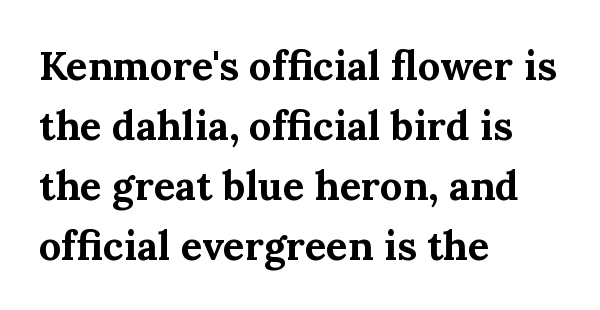
In CSS terms this would be text-align: left. The typesetting leans heavy: a genuine bold. These lines are composed in type with serifs. Honestly, there is no underline to notice here at all. The rendering uses natural spacing where letterforms have individual widths. Reading down the column, the eye jumps a familiar distance to each next line.
